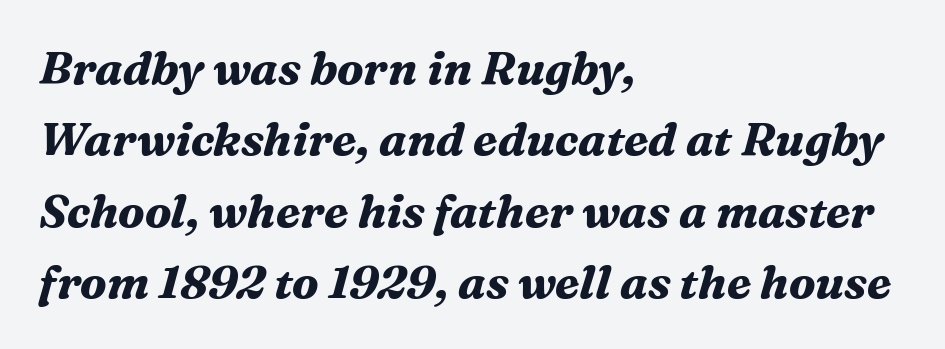
Heavy-handed strokes throughout: this text is bold. The rendering uses natural spacing where letterforms have individual widths. The compositor pushed each line to the left boundary. Each row of text sits above clean, open space. This block has exactly the height ordinary leading produces.
